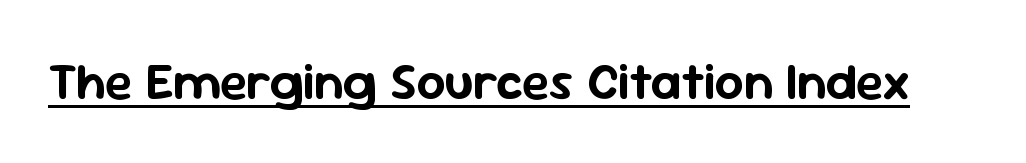
{"serif": "no", "italic": "no", "width": "normal", "stroke_contrast": "low", "x_height": "medium", "monospaced": "no", "underline": "yes", "letter_spacing": "normal", "letter_spacing_em": 0.0, "glyph_px": 51}
